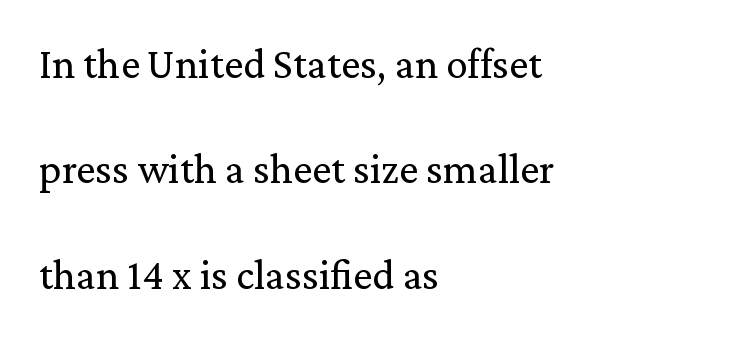
Baseline-to-baseline distance is far greater than the letter height. Spacing verdict: proportional, widths tailored to each character. Horizontally, the lines are justified to the leading edge only. This is the regular roman posture of the typeface.
